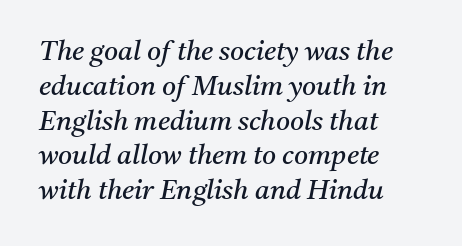
The image shows 27 px text type, italic (leaning right); set left-aligned, normal line spacing (1.29x), normal letter spacing, not underlined.
